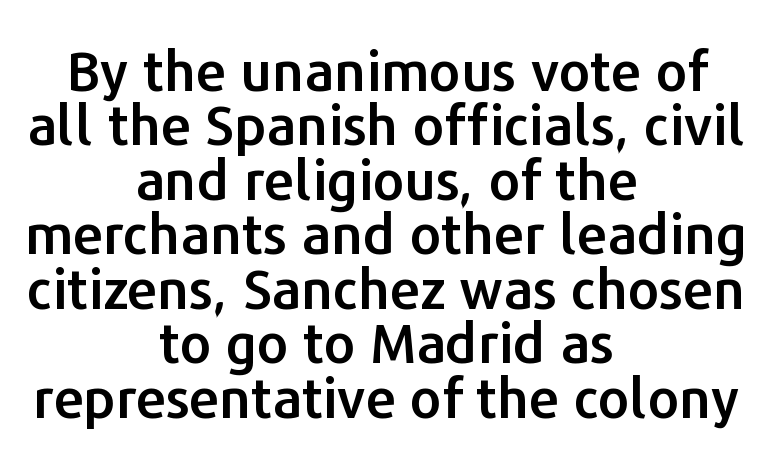
{"serif": "no", "italic": "no", "width": "normal", "stroke_contrast": "low", "x_height": "medium", "monospaced": "no", "underline": "no", "align": "center", "line_spacing": "tight", "line_spacing_ratio": 0.99, "letter_spacing": "normal", "letter_spacing_em": 0.0, "glyph_px": 55}
